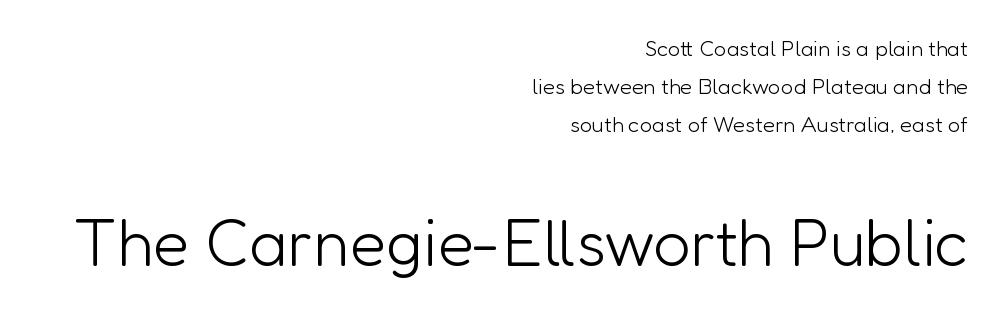
Q: Is the text bold? A: No.
Q: Is the text italic (slanted)? A: No, it is upright.
Q: Is the typeface a serif or a sans-serif typeface? A: Sans-serif.
Q: Is the text underlined? A: No.
Q: How is the paragraph aligned? A: Right-aligned.
Q: Is the spacing between letters normal or unusually wide? A: Normal.
Q: Which block of text is set in a larger size, the first (top) or the second (bottom)? A: The second (bottom) one.
Q: Width (condensed, normal, or wide)? A: Normal.
Q: Stroke contrast? A: Low.
Q: x-height? A: Medium.
Q: Monospaced? A: No.
